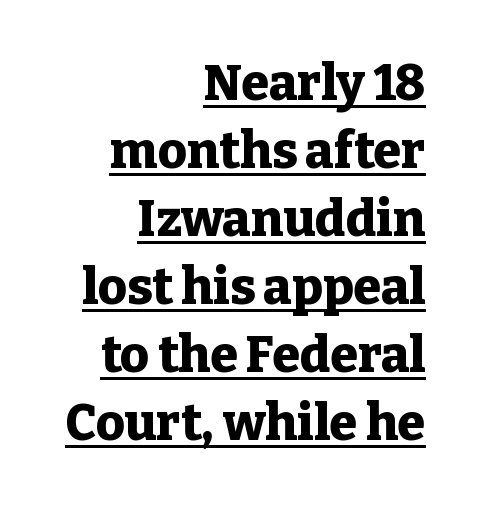
{"serif": "yes", "italic": "no", "bold": "yes", "weight": "heavy", "width": "normal", "stroke_contrast": "low", "x_height": "medium", "monospaced": "no", "underline": "yes", "align": "right", "line_spacing": "normal", "line_spacing_ratio": 1.36, "letter_spacing": "normal", "letter_spacing_em": 0.0, "glyph_px": 50}
